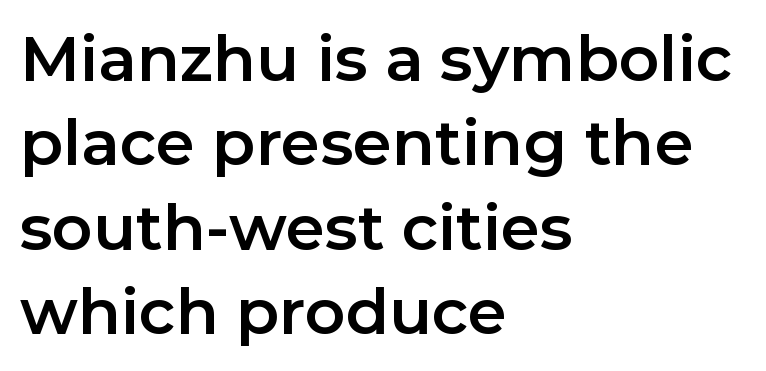
In terms of letterform style, serifs are entirely absent. Line spacing here is normal. Characters remain perfectly vertical along every line. Varying glyph widths throughout — classic text-font behaviour.
